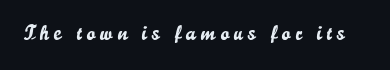
Unmarked baselines from the first word to the last. The gaps between neighbouring characters are conspicuously large.
